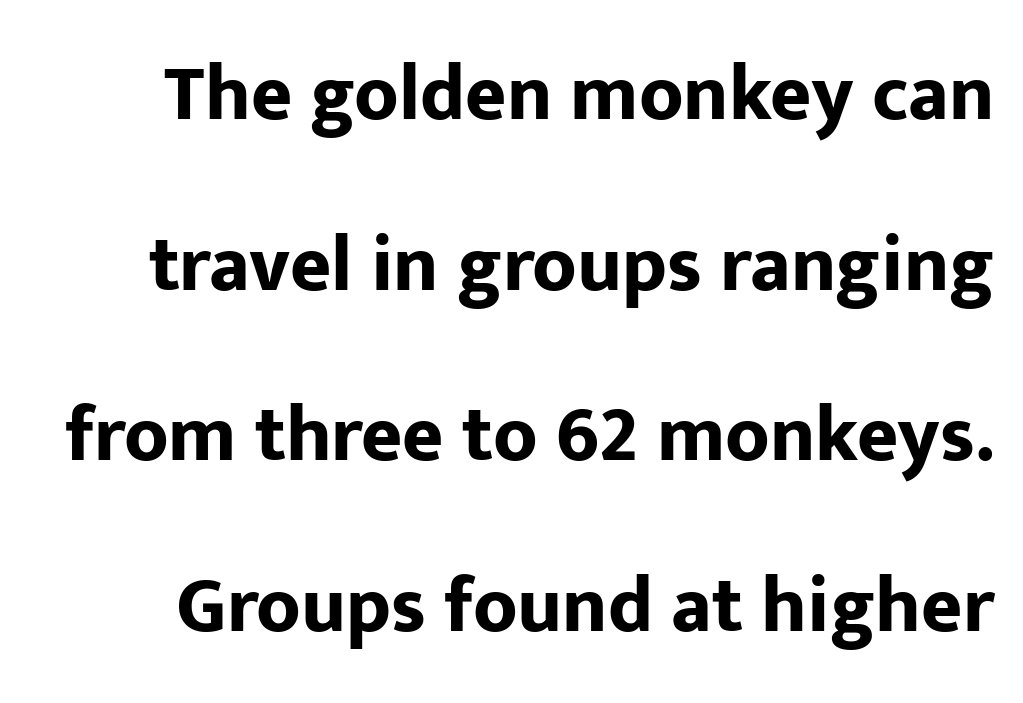
The image shows 79 px bold sans-serif type, upright; set loose line spacing (2.16x), normal letter spacing, not underlined; low stroke contrast and a medium x-height.
